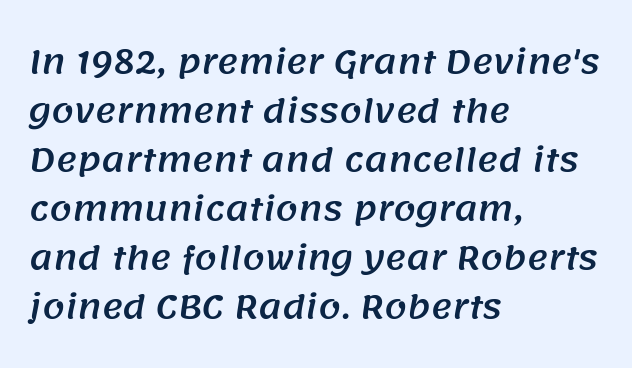
The rendering uses natural spacing where letterforms have individual widths. Summary of vertical rhythm: regular, with standard interline spacing. Bare-footed words on every line. Nothing unusual about the tracking: characters are spaced as the font intends. Font category for this specimen: sans-serif. Leftover space on each line is placed entirely after the last word.
